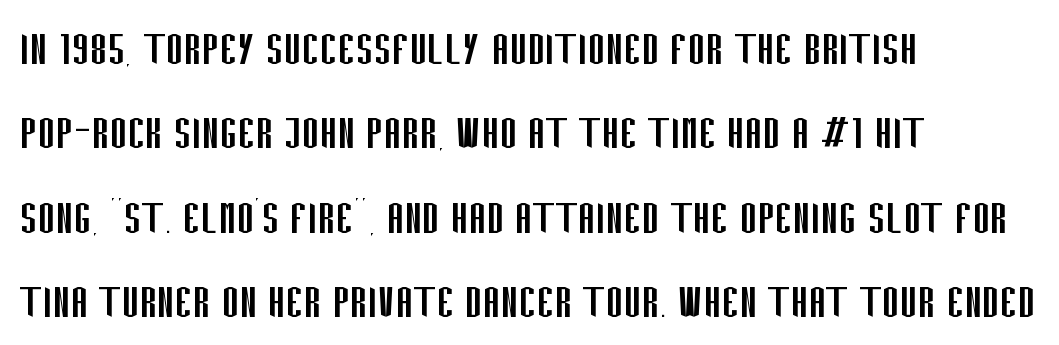
{"serif": "no", "italic": "no", "bold": "no", "weight": "regular", "width": "condensed", "stroke_contrast": "low", "x_height": "large", "monospaced": "no", "underline": "no", "align": "left", "line_spacing": "normal", "line_spacing_ratio": 1.59, "letter_spacing": "normal", "letter_spacing_em": 0.0, "glyph_px": 53}
